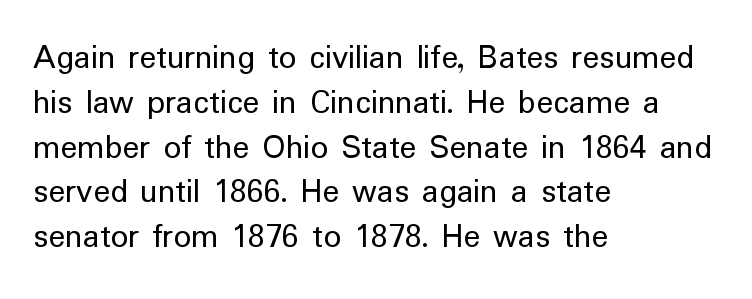
Q: Is the text bold? A: No.
Q: Is the text italic (slanted)? A: No, it is upright.
Q: Is the typeface a serif or a sans-serif typeface? A: Sans-serif.
Q: Is the text underlined? A: No.
Q: How is the paragraph aligned? A: Left-aligned.
Q: Is the spacing between letters normal or unusually wide? A: Normal.
Q: Is the spacing between lines tight, normal or loose? A: Normal.
Q: Width (condensed, normal, or wide)? A: Normal.
Q: Stroke contrast? A: Low.
Q: x-height? A: Medium.
Q: Monospaced? A: No.
